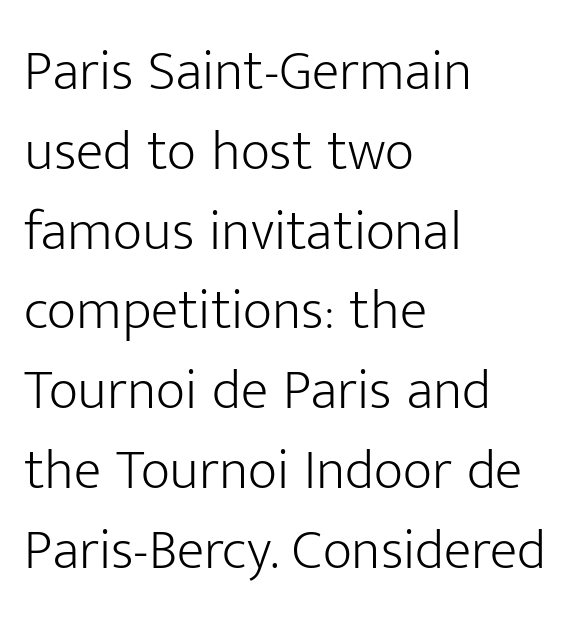
{"serif": "no", "italic": "no", "bold": "no", "weight": "light", "width": "normal", "stroke_contrast": "low", "x_height": "medium", "monospaced": "no", "underline": "no", "align": "left", "line_spacing": "normal", "line_spacing_ratio": 1.4, "letter_spacing": "normal", "letter_spacing_em": 0.0, "glyph_px": 57}
